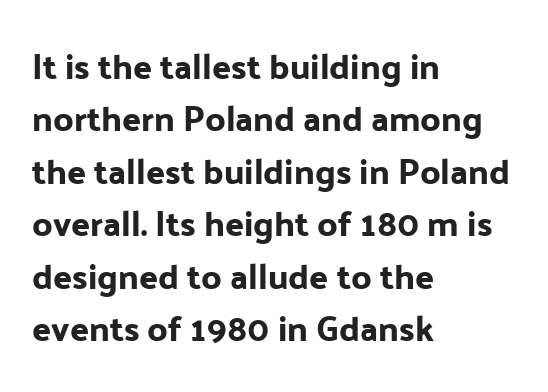
Q: Is the text italic (slanted)? A: No, it is upright.
Q: Is the typeface a serif or a sans-serif typeface? A: Sans-serif.
Q: Is the text underlined? A: No.
Q: How is the paragraph aligned? A: Left-aligned.
Q: Is the spacing between letters normal or unusually wide? A: Normal.
Q: Is the spacing between lines tight, normal or loose? A: Normal.
Q: Width (condensed, normal, or wide)? A: Normal.
Q: Stroke contrast? A: Low.
Q: x-height? A: Medium.
Q: Monospaced? A: No.
